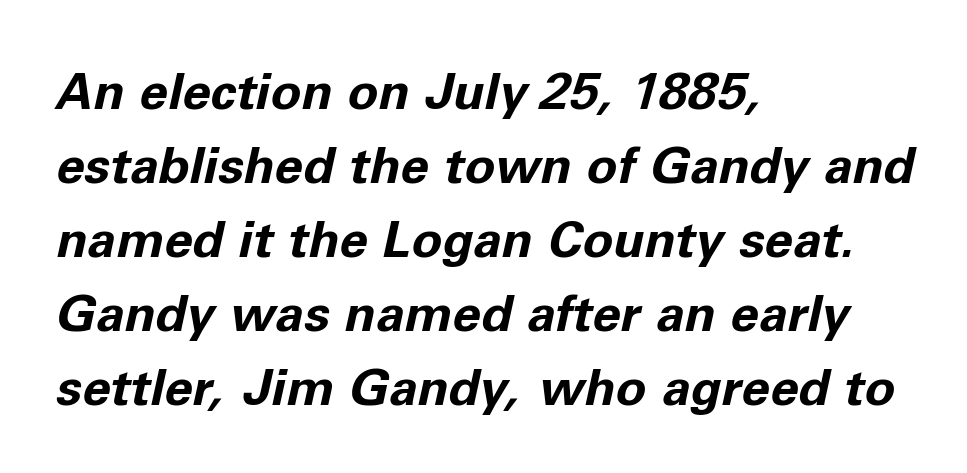
{"italic": "yes", "lean": "right", "slant_degrees": 11, "bold": "yes", "weight": "bold", "width": "normal", "stroke_contrast": "low", "x_height": "medium", "monospaced": "no", "underline": "no", "align": "left", "line_spacing": "normal", "line_spacing_ratio": 1.45, "letter_spacing": "normal", "letter_spacing_em": 0.0, "glyph_px": 51}
